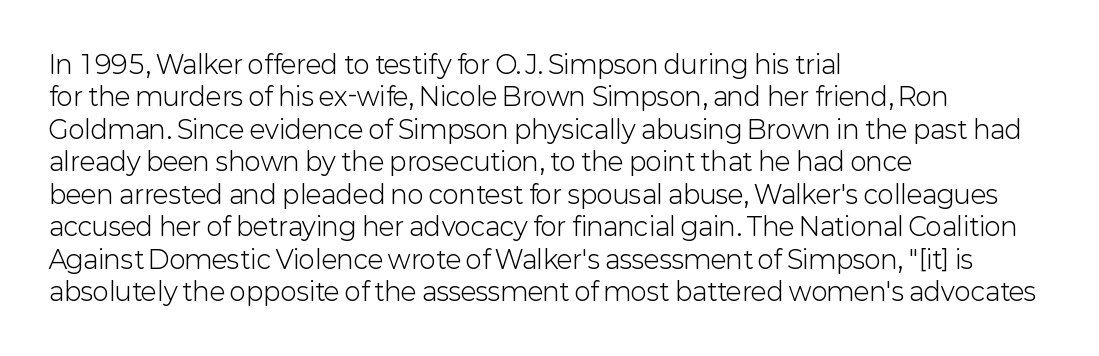
Q: Is the text bold? A: No.
Q: Is the text italic (slanted)? A: No, it is upright.
Q: Is the text underlined? A: No.
Q: How is the paragraph aligned? A: Left-aligned.
Q: Is the spacing between letters normal or unusually wide? A: Normal.
Q: Is the spacing between lines tight, normal or loose? A: Normal.
